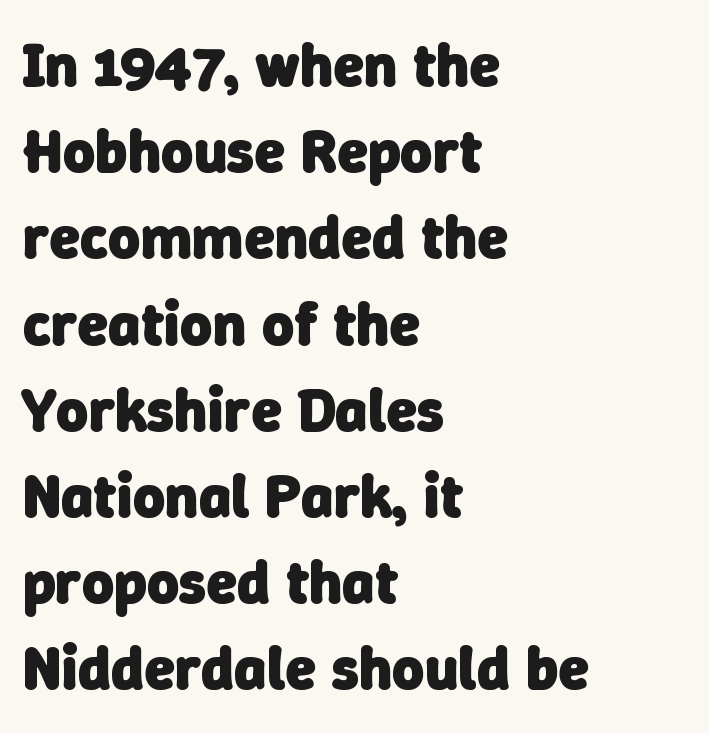
The block of text has a typical density, with ordinary space between rows. Observe the absence of serifs on each vertical stroke in this sample. Every letter is thick-stroked: bold, no question. The typesetter chose a ragged-right arrangement here.
